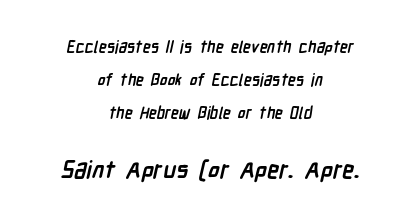
Vertically, the passage feels expansive, rows floating well apart. The text block is weighted toward neither margin, spreading evenly from the middle. Tracking here is standard; glyphs follow each other at the usual distance. Letters rest on an invisible, unmarked baseline. This layout puts the modest block above and the oversized block below.
